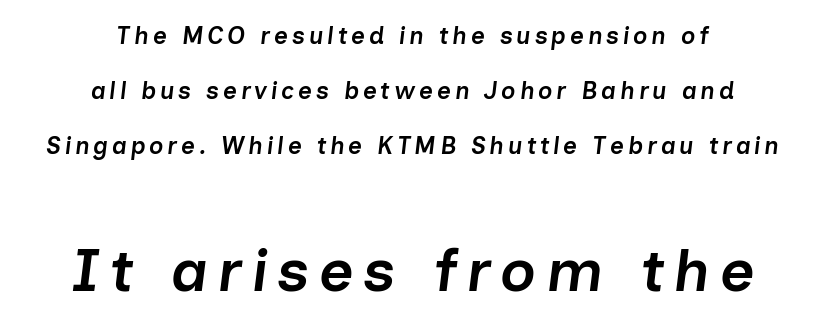
The image shows 60 px semibold type, italic (leaning right); set centered, loose line spacing (2.29x), not underlined; the second (bottom) block is 2.5x larger; low stroke contrast and a medium x-height.
